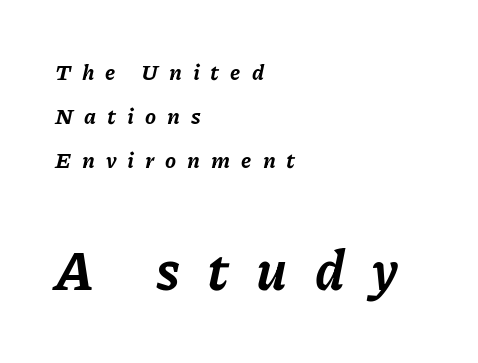
{"italic": "yes", "lean": "right", "slant_degrees": 11, "bold": "yes", "weight": "bold", "width": "normal", "stroke_contrast": "low", "x_height": "medium", "monospaced": "no", "underline": "no", "align": "left", "line_spacing": "loose", "line_spacing_ratio": 2.0, "letter_spacing": "wide", "letter_spacing_em": 0.5, "larger_block": "second", "size_ratio": 2.45, "glyph_px": 54}
